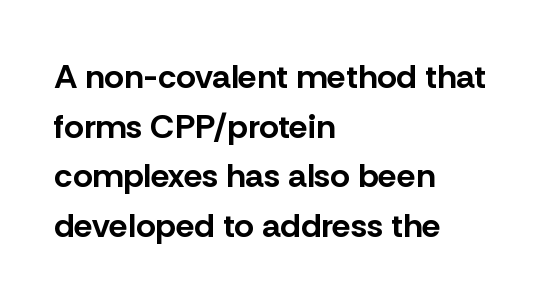
Q: Is the text bold? A: Yes.
Q: Is the text italic (slanted)? A: No, it is upright.
Q: Is the typeface a serif or a sans-serif typeface? A: Sans-serif.
Q: Is the text underlined? A: No.
Q: How is the paragraph aligned? A: Left-aligned.
Q: Is the spacing between letters normal or unusually wide? A: Normal.
Q: Is the spacing between lines tight, normal or loose? A: Normal.
Q: Width (condensed, normal, or wide)? A: Normal.
Q: Stroke contrast? A: Low.
Q: x-height? A: Medium.
Q: Monospaced? A: No.
